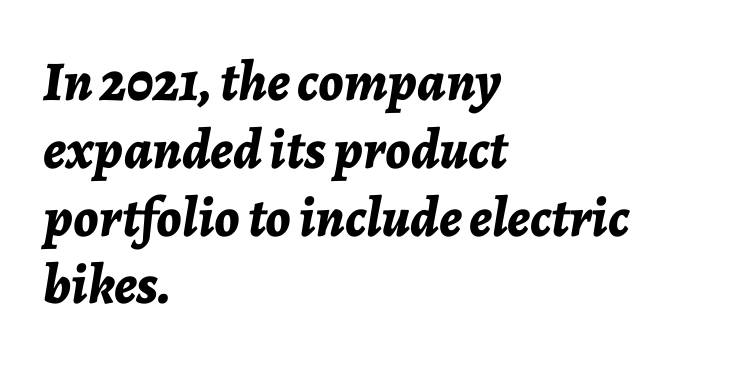
The image shows 56 px bold type, italic (leaning right); set left-aligned, line spacing 1.21x, normal letter spacing, not underlined; low stroke contrast and a medium x-height.
